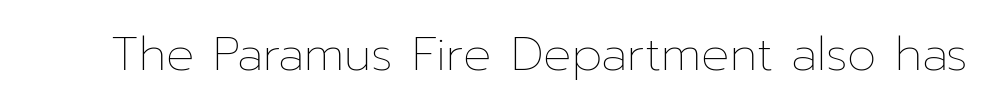
Q: Is the text bold? A: No.
Q: Is the text italic (slanted)? A: No, it is upright.
Q: Is the text underlined? A: No.
Q: Is the spacing between letters normal or unusually wide? A: Normal.
Q: Width (condensed, normal, or wide)? A: Normal.
Q: Stroke contrast? A: Low.
Q: x-height? A: Medium.
Q: Monospaced? A: No.
